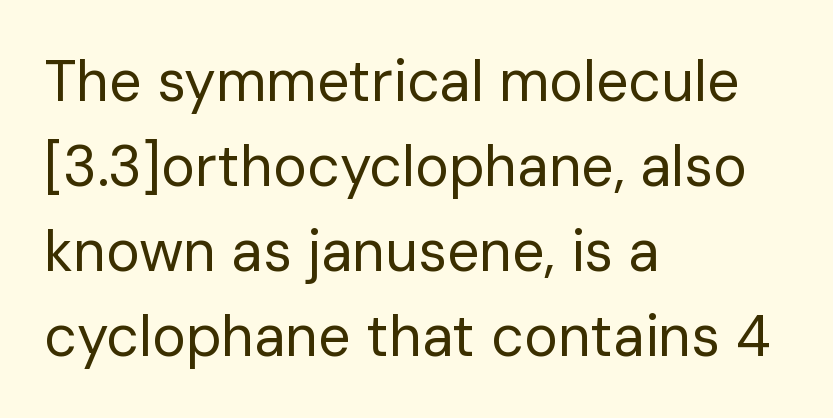
The image shows 57 px regular-weight sans-serif type, upright; set left-aligned, normal line spacing (1.49x), normal letter spacing, not underlined; low stroke contrast and a medium x-height.
